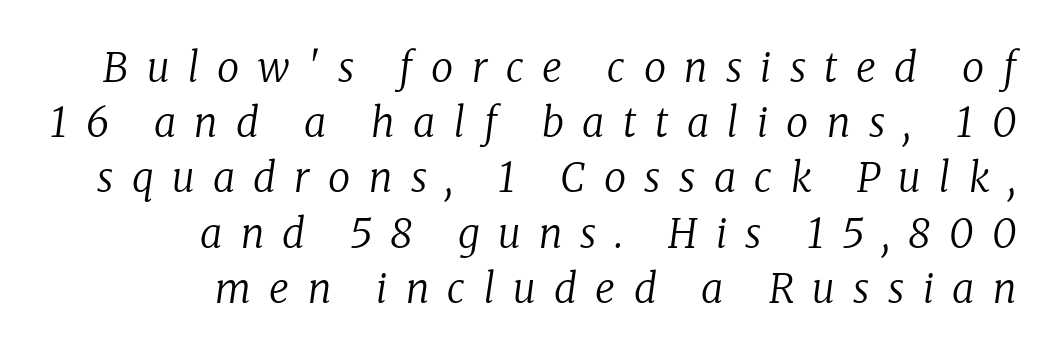
{"serif": "yes", "italic": "yes", "lean": "right", "slant_degrees": 8, "bold": "no", "weight": "regular", "width": "normal", "stroke_contrast": "low", "x_height": "medium", "monospaced": "no", "underline": "no", "align": "right", "line_spacing": "normal", "line_spacing_ratio": 1.38, "letter_spacing": "wide", "letter_spacing_em": 0.46, "glyph_px": 40}
